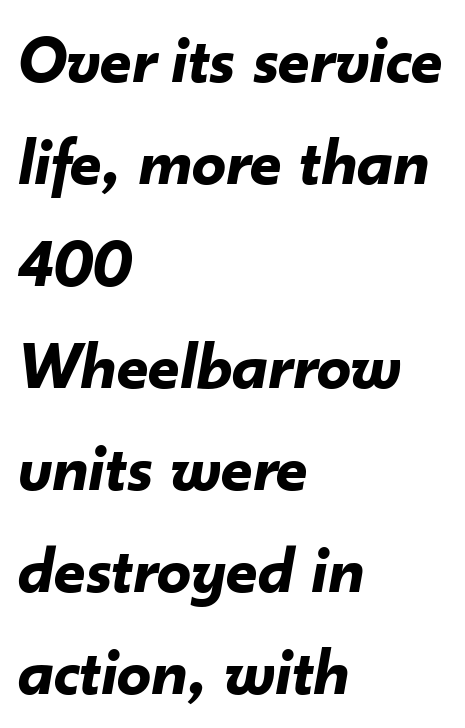
Q: Is the text bold? A: Yes.
Q: Is the text italic (slanted)? A: Yes, it leans right by about 10 degrees.
Q: Is the text underlined? A: No.
Q: How is the paragraph aligned? A: Left-aligned.
Q: Is the spacing between letters normal or unusually wide? A: Normal.
Q: Is the spacing between lines tight, normal or loose? A: Normal.
Q: Width (condensed, normal, or wide)? A: Normal.
Q: Stroke contrast? A: Low.
Q: x-height? A: Small.
Q: Monospaced? A: No.
